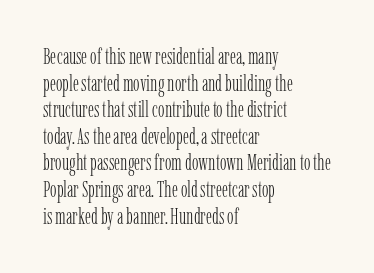
The image shows 22 px text type, upright; set left-aligned, line spacing 1.21x, normal letter spacing, not underlined.
